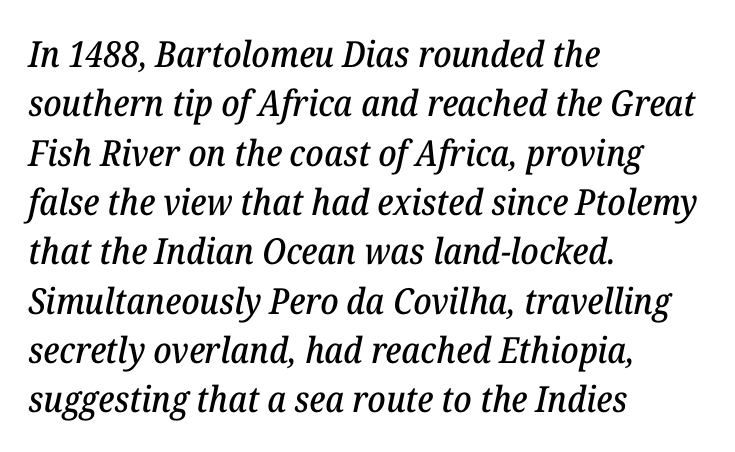
Check where the strokes stop: tiny serifs finish them off. Slant detected: the letters are inclined. The vertical gap from one line to the next is medium. The zone under the glyphs is completely vacant. Here the designer chose a conventional face with non-uniform glyph widths. Between one letter and the next there's only the usual sliver of space.
